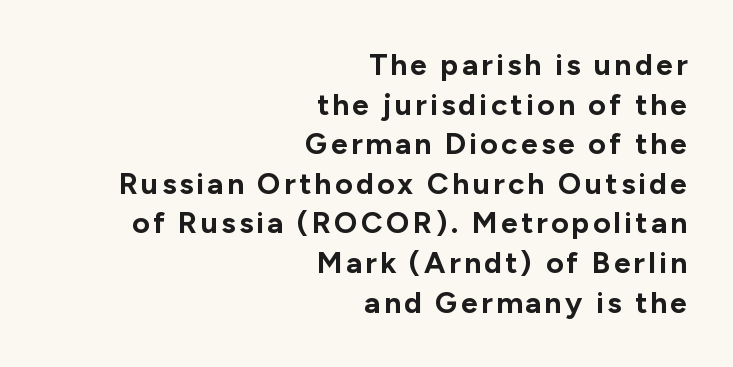
Plenty of ink on the page — the face is bold. Note the varied advance widths — an 'i' is clearly narrower than an 'm'. Each new line begins a customary step beneath the previous one. The string is rendered with underlining switched off.
